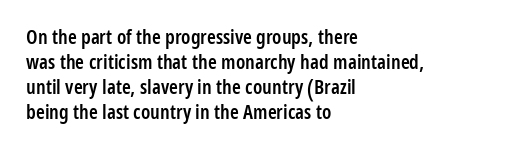
{"italic": "no", "bold": "semi", "underline": "no", "align": "left", "line_spacing": "normal", "line_spacing_ratio": 1.25, "letter_spacing": "normal", "letter_spacing_em": 0.0, "glyph_px": 20}
